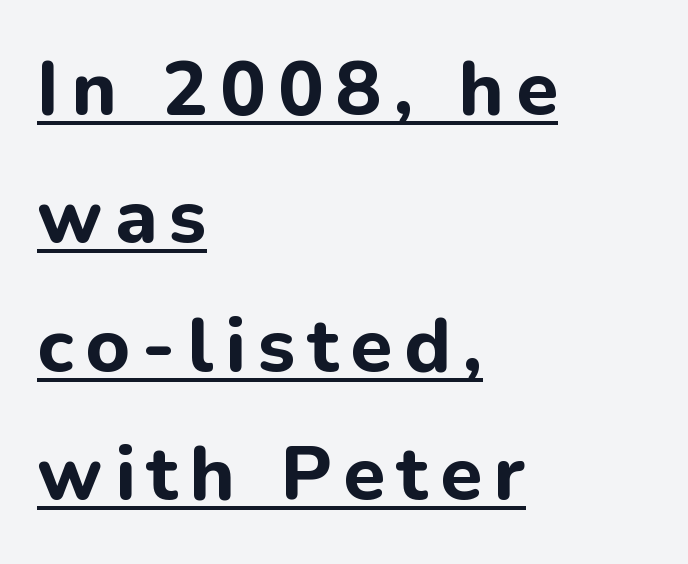
{"serif": "no", "italic": "no", "bold": "yes", "weight": "bold", "width": "normal", "stroke_contrast": "low", "x_height": "medium", "monospaced": "no", "underline": "yes", "align": "left", "line_spacing": "normal", "line_spacing_ratio": 1.69, "glyph_px": 76}
